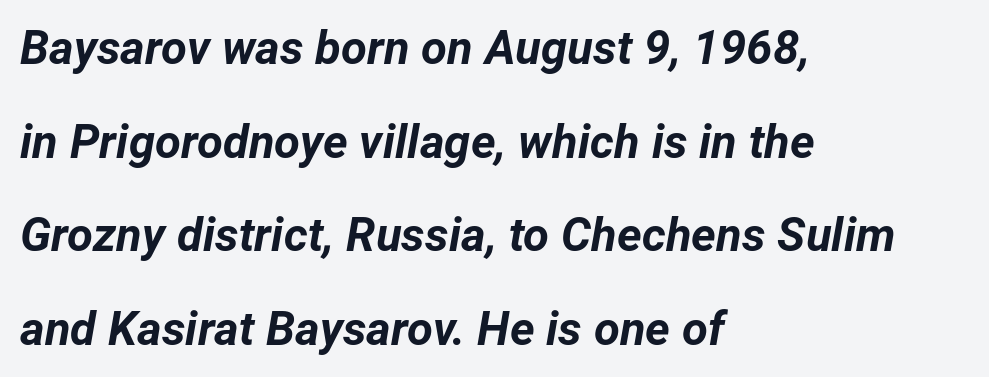
Q: Is the text bold? A: Yes.
Q: Is the text italic (slanted)? A: Yes, it leans right by about 12 degrees.
Q: Is the text underlined? A: No.
Q: How is the paragraph aligned? A: Left-aligned.
Q: Is the spacing between letters normal or unusually wide? A: Normal.
Q: Is the spacing between lines tight, normal or loose? A: Loose.
Q: Width (condensed, normal, or wide)? A: Normal.
Q: Stroke contrast? A: Low.
Q: x-height? A: Medium.
Q: Monospaced? A: No.
